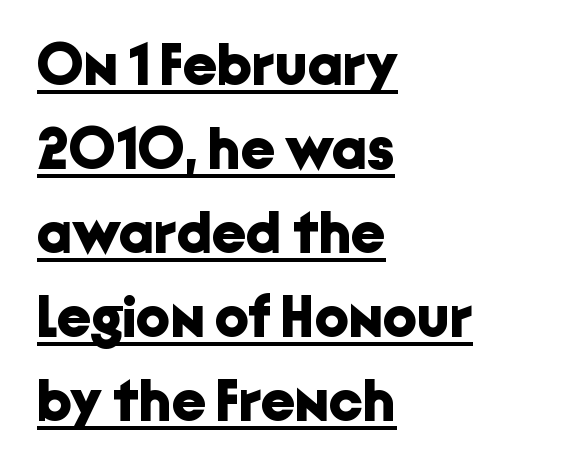
{"serif": "no", "italic": "no", "bold": "yes", "weight": "bold", "width": "normal", "stroke_contrast": "low", "x_height": "medium", "monospaced": "no", "underline": "yes", "align": "left", "line_spacing": "normal", "line_spacing_ratio": 1.4, "letter_spacing": "normal", "letter_spacing_em": 0.0, "glyph_px": 60}
